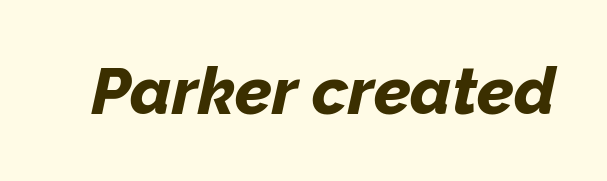
Students, note that the glyphs here touch the page at normal intervals. The text carries the slant typical of an italic or oblique font. Character widths vary here, with narrow letters taking less room than wide ones. The foot of each line stays bare and open. Strokes here are thick enough to call this a true bold.
